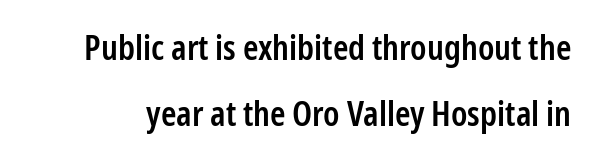
Type style note: lacks serifs. No extra tracking has been applied to these lines. A typesetter would call this proportional, since set widths differ per character. A semibold gives these letters moderate extra thickness, short of bold. Glance below the letters and you will spot only blank space. In terms of posture, this sample is upright.
